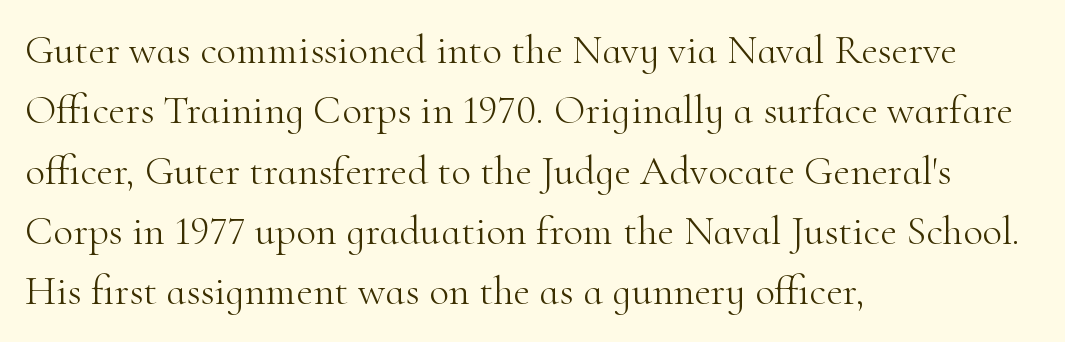
{"serif": "yes", "italic": "no", "bold": "no", "weight": "light", "width": "normal", "stroke_contrast": "high", "x_height": "small", "monospaced": "no", "underline": "no", "align": "left", "line_spacing": "normal", "line_spacing_ratio": 1.47, "letter_spacing": "normal", "letter_spacing_em": 0.0, "glyph_px": 41}
